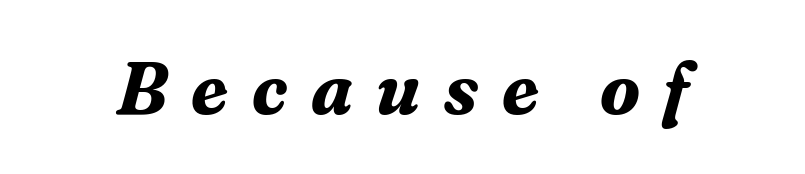
Q: Is the text bold? A: Yes.
Q: Is the text italic (slanted)? A: Yes, it leans right by about 16 degrees.
Q: Is the typeface a serif or a sans-serif typeface? A: Serif.
Q: Is the text underlined? A: No.
Q: Is the spacing between letters normal or unusually wide? A: Unusually wide.
Q: Width (condensed, normal, or wide)? A: Normal.
Q: Stroke contrast? A: Medium.
Q: x-height? A: Medium.
Q: Monospaced? A: No.
